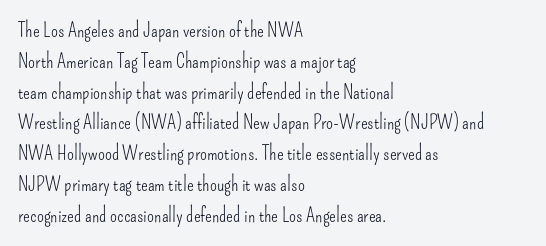
The image shows 20 px text type, upright; set left-aligned, normal line spacing (1.54x), normal letter spacing, not underlined.
